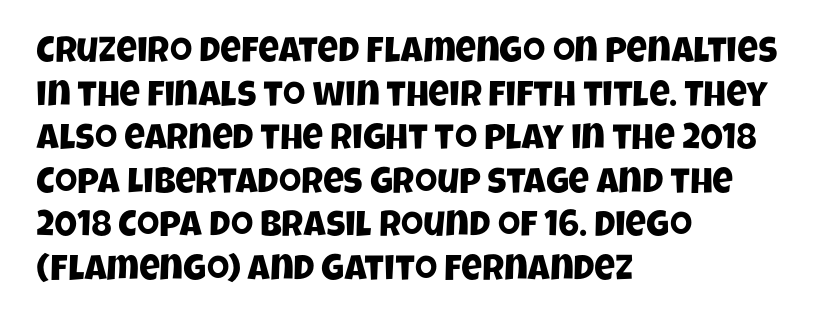
This rendering employs a face without finishing strokes, i.e., a sans-serif. The ragged edge is on the right, which tells us the setting is flush left. Note the varied advance widths — an 'i' is clearly narrower than an 'm'. Short note: letters normally spaced. The baseline area is clear.
